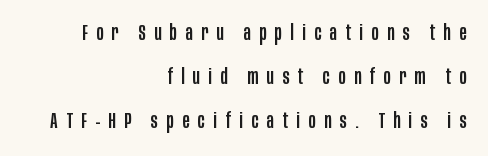
The compositor pushed each line to the right boundary. Each new line begins a long way beneath the previous one. The face used here is rendered with a markedly widened letterfit. A typesetter would mark this as roman, not italic.
